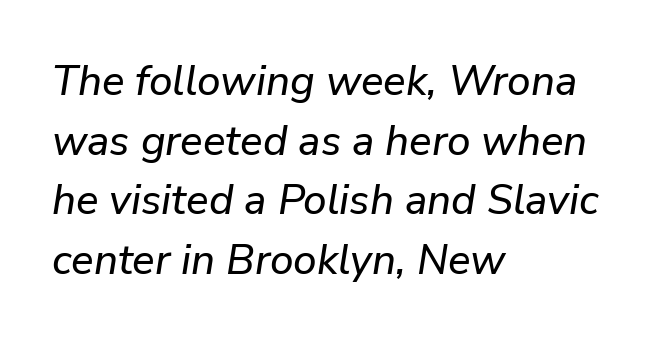
How are the letters spaced? Ordinarily, with no added tracking. Note the varied advance widths — an 'i' is clearly narrower than an 'm'. The text carries the slant typical of an italic or oblique font. The compositor pushed each line to the left boundary. A typesetter would call this leading conventional body-copy spacing.
